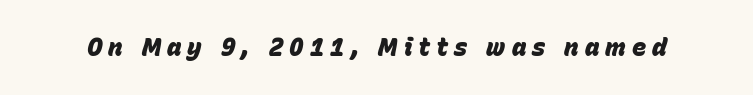
{"italic": "yes", "lean": "right", "slant_degrees": 15, "bold": "yes", "underline": "no", "letter_spacing": "wide", "letter_spacing_em": 0.25, "glyph_px": 24}
